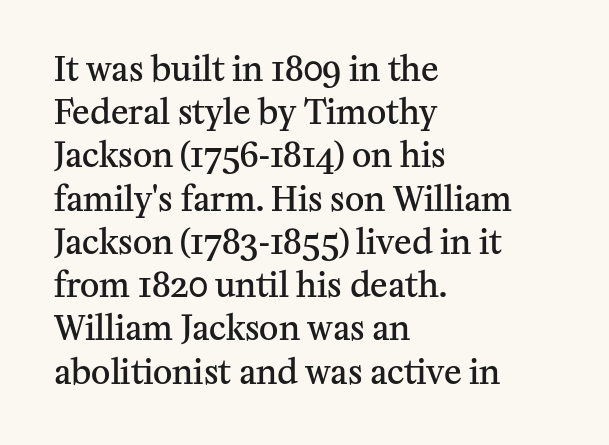
Q: Is the text bold? A: Semi-bold.
Q: Is the text italic (slanted)? A: No, it is upright.
Q: Is the typeface a serif or a sans-serif typeface? A: Serif.
Q: Is the text underlined? A: No.
Q: How is the paragraph aligned? A: Left-aligned.
Q: Is the spacing between letters normal or unusually wide? A: Normal.
Q: Is the spacing between lines tight, normal or loose? A: Normal.
Q: Width (condensed, normal, or wide)? A: Normal.
Q: Stroke contrast? A: Medium.
Q: x-height? A: Medium.
Q: Monospaced? A: No.
